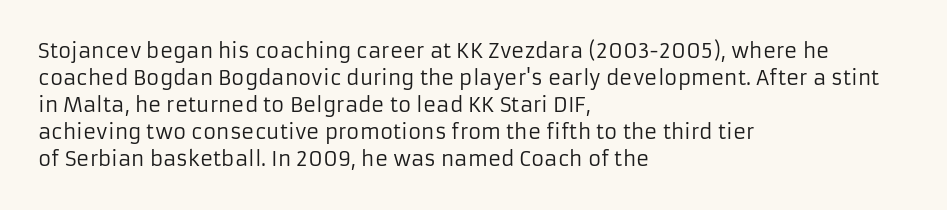
This sample uses an upright cut, with every glyph sitting square on the baseline. Reading down the column, the eye jumps a familiar distance to each next line. The horizontal fit of the characters is conventional and even. This is not heavy type; no bold has been used.
